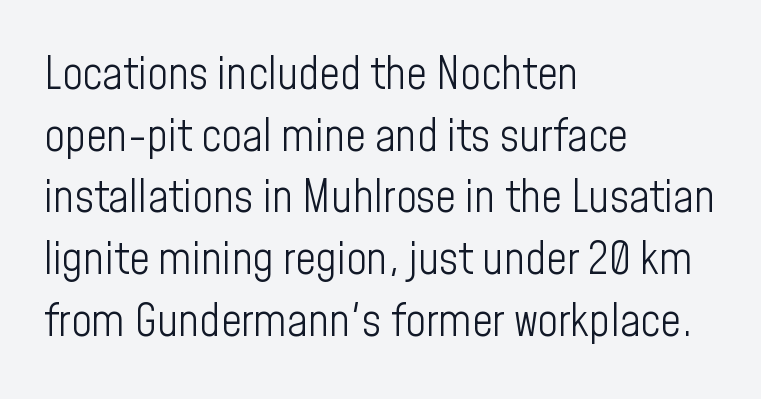
How are the letters spaced? Ordinarily, with no added tracking. Layout note: lines flush left. Unbolded letterforms with no extra heft. Quick note: underline off. This sample has the flowing, uneven cadence of proportional lettering. No italicization has been applied; the sample stays upright.
